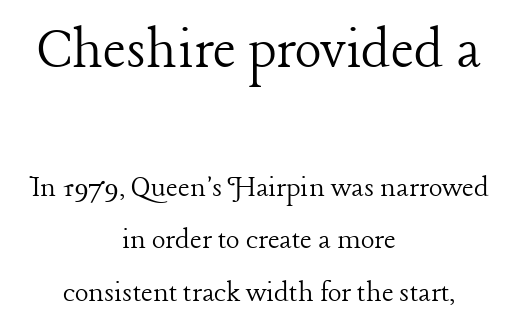
Q: Is the text bold? A: No.
Q: Is the text italic (slanted)? A: No, it is upright.
Q: Is the typeface a serif or a sans-serif typeface? A: Serif.
Q: Is the text underlined? A: No.
Q: How is the paragraph aligned? A: Centered.
Q: Is the spacing between letters normal or unusually wide? A: Normal.
Q: Is the spacing between lines tight, normal or loose? A: Normal.
Q: Which block of text is set in a larger size, the first (top) or the second (bottom)? A: The first (top) one.
Q: Width (condensed, normal, or wide)? A: Normal.
Q: Stroke contrast? A: Low.
Q: x-height? A: Medium.
Q: Monospaced? A: No.
